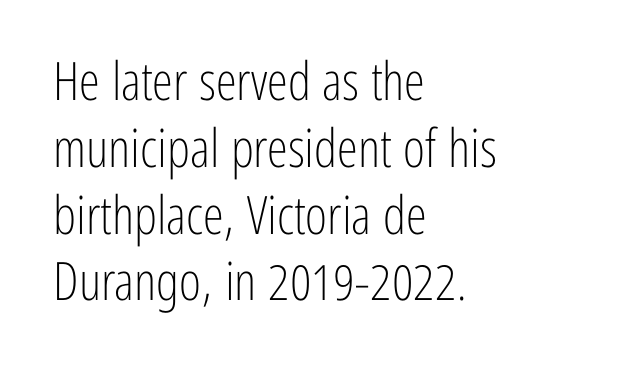
Has an underline been added? It has not. Nothing unusual about the tracking: characters are spaced as the font intends. The face used here is a sans, in the tradition of grotesques and geometrics. Line spacing here is normal.
